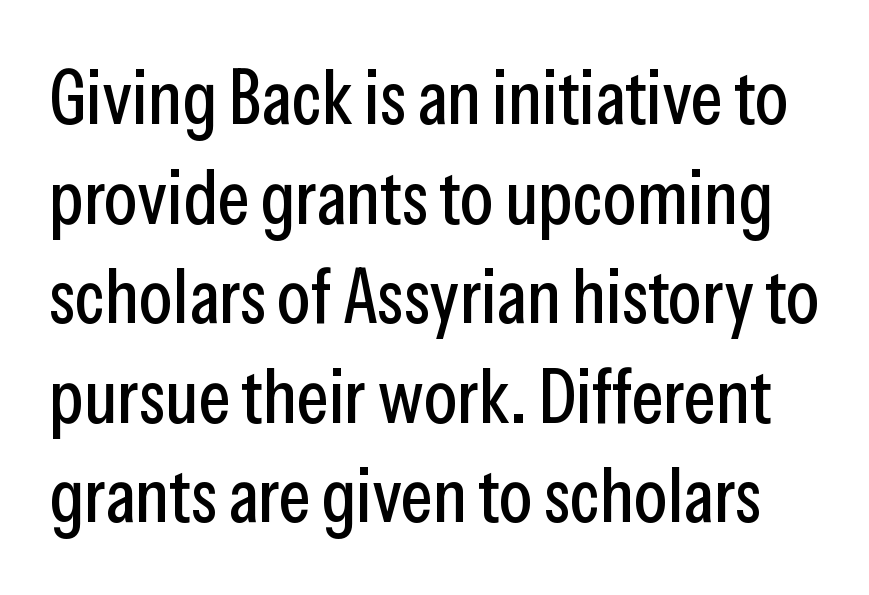
The image shows 76 px condensed sans-serif type, upright; set normal line spacing (1.31x), normal letter spacing, not underlined; low stroke contrast and a medium x-height.
